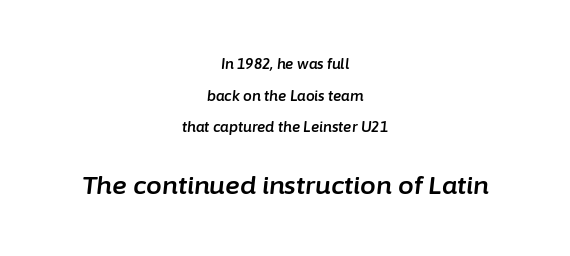
The image shows 25 px text type, italic (leaning right); set centered, loose line spacing (2.26x), normal letter spacing, not underlined; the second (bottom) block is 1.79x larger.
